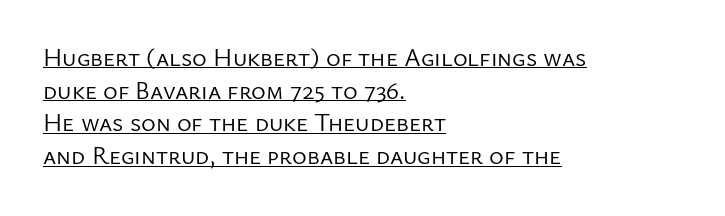
Q: Is the text bold? A: No.
Q: Is the text italic (slanted)? A: No, it is upright.
Q: Is the text underlined? A: Yes.
Q: How is the paragraph aligned? A: Left-aligned.
Q: Is the spacing between letters normal or unusually wide? A: Normal.
Q: Is the spacing between lines tight, normal or loose? A: Normal.
